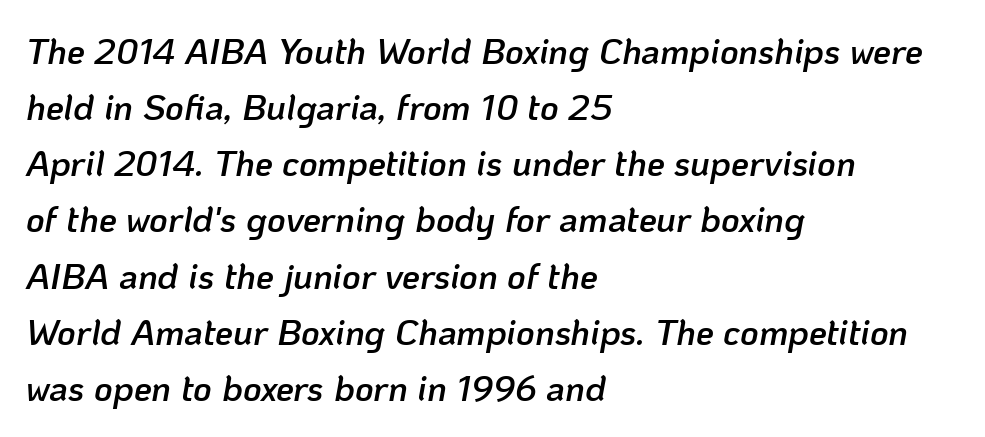
Does the lettering tilt? It does — this is italic. Regarding leading, the lines here are spaced in the standard way. These lines are rendered in a variable-pitch font. Casual observation: everything's shoved over to the left. Compared with an ordinary text face, these strokes are moderately heavier — a semibold. A typesetter would call this zero additional tracking.
